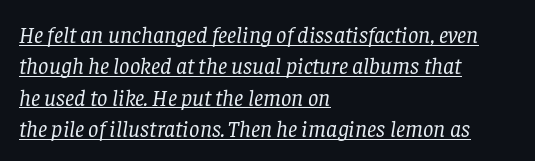
If you measured baseline to baseline, you'd find a middling distance. If you drew a line through each stem, it would be angled. The typesetting does not lean heavy: it is not bold. Caption: standard tracking, unaltered.
